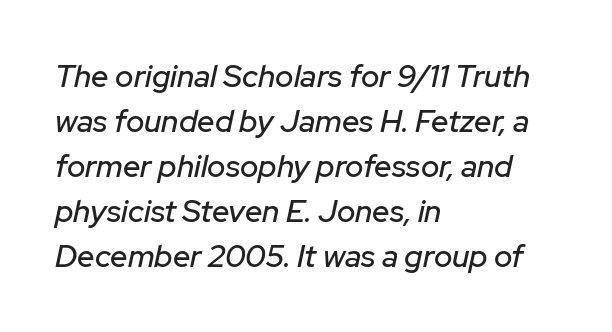
In terms of leading, this rendering sits right in the middle. Nobody drew a line under any word here. Casual observation: everything's shoved over to the left. Emphasis-style slanted type is in use. The rendering uses natural spacing where letterforms have individual widths.
